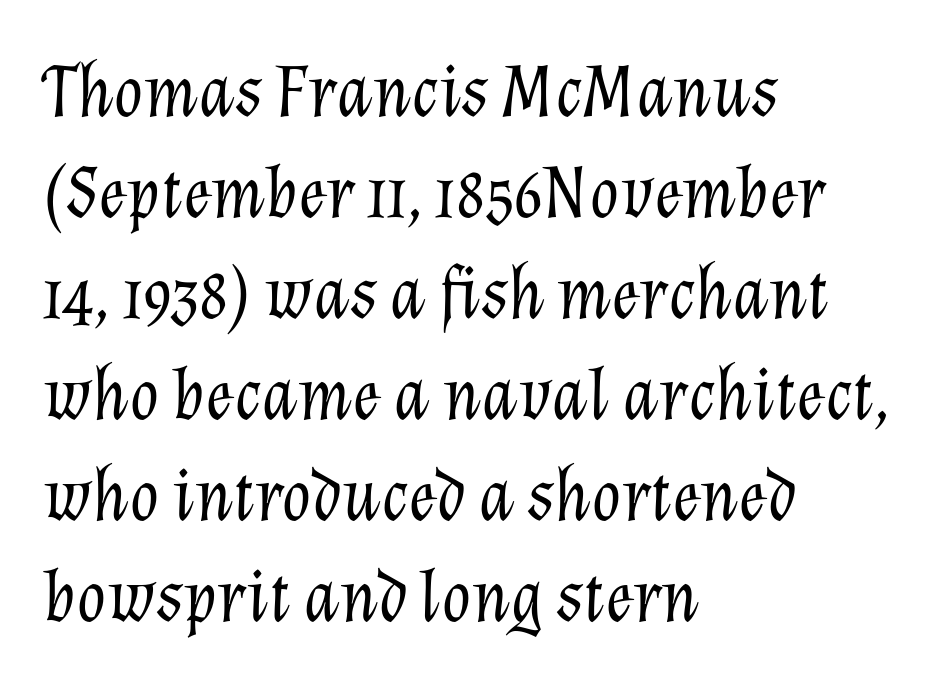
In terms of leading, this rendering sits right in the middle. Look at the tracking — it's just the regular setting, nothing added. The passage shown leans; its letterforms are oblique. Is the stroke heavy? The answer is a plain regular-or-lighter. Teacher's note: observe the even left margin — that is flush-left alignment. Nobody drew a line under any word here.
